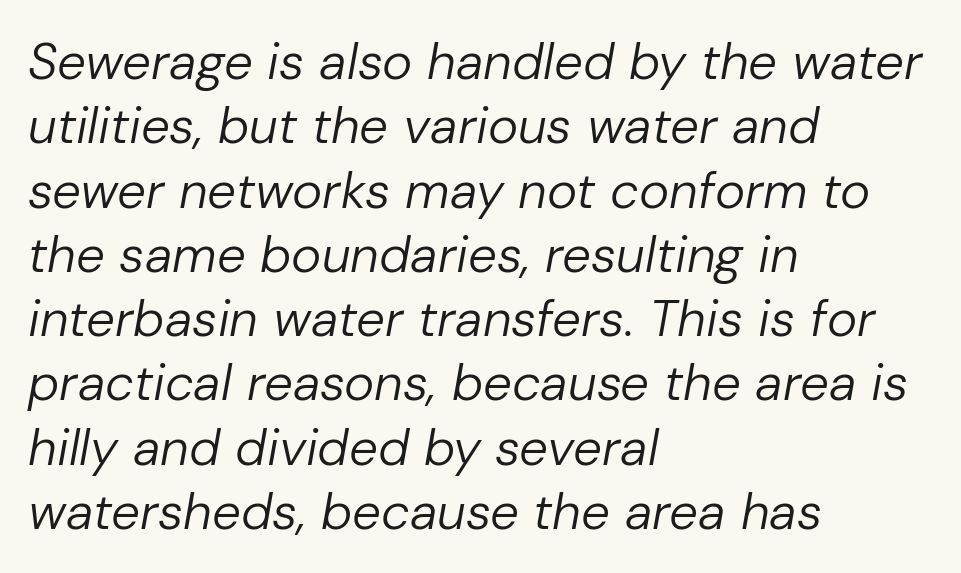
The image shows 51 px regular-weight type, italic (leaning right); set left-aligned, normal line spacing (1.26x), normal letter spacing, not underlined; low stroke contrast and a medium x-height.
